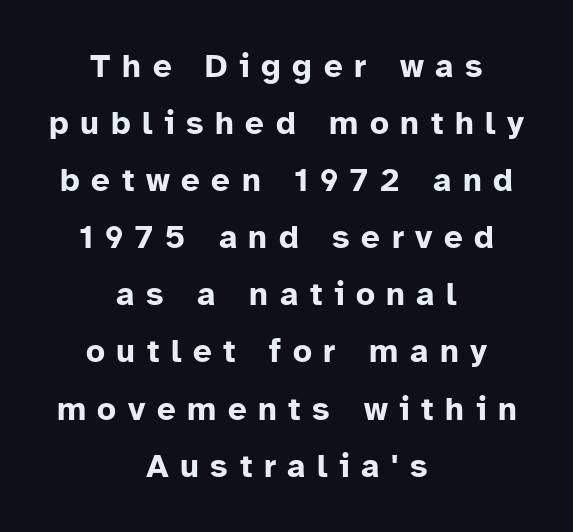
The image shows 33 px bold sans-serif type, upright; set centered, line spacing 1.73x, unusually wide letter spacing (+0.35 em), not underlined; low stroke contrast and a medium x-height.
